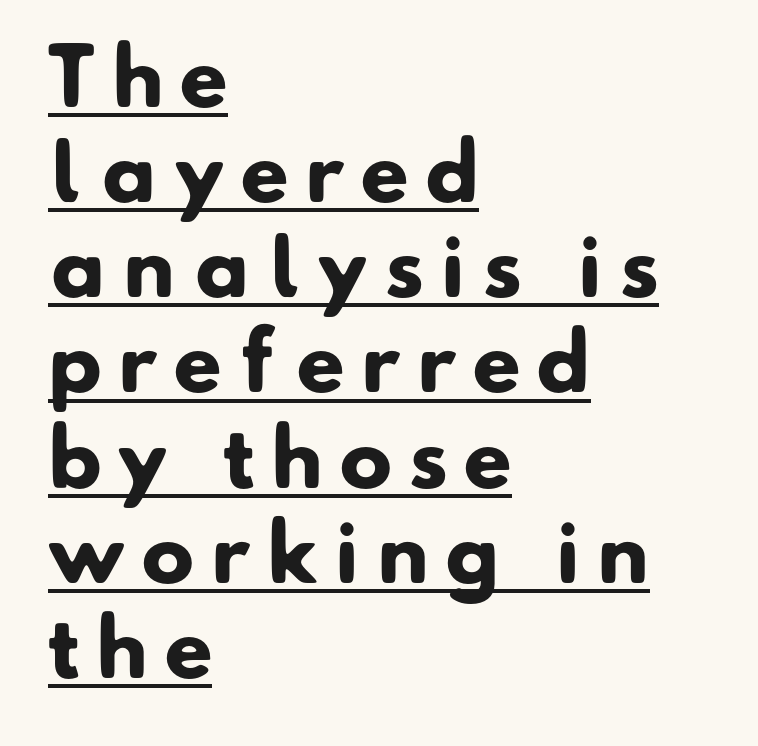
{"serif": "no", "bold": "yes", "weight": "heavy", "width": "normal", "stroke_contrast": "low", "x_height": "small", "monospaced": "no", "underline": "yes", "align": "left", "line_spacing_ratio": 1.22, "letter_spacing": "wide", "letter_spacing_em": 0.22, "glyph_px": 78}
